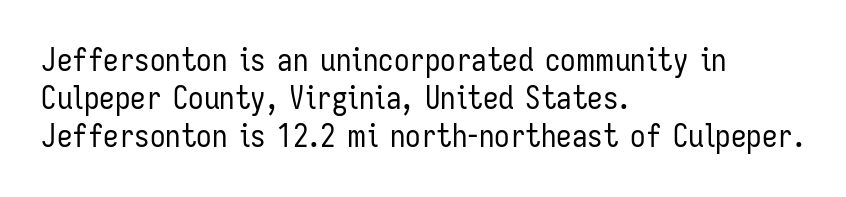
{"serif": "no", "italic": "no", "bold": "no", "weight": "regular", "width": "condensed", "stroke_contrast": "low", "x_height": "medium", "monospaced": "no", "underline": "no", "align": "left", "line_spacing_ratio": 1.22, "letter_spacing": "normal", "letter_spacing_em": 0.0, "glyph_px": 31}
